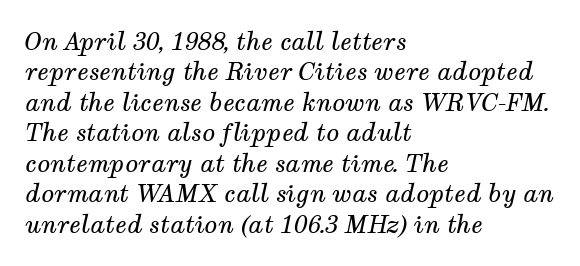
{"italic": "yes", "lean": "right", "slant_degrees": 12, "bold": "no", "underline": "no", "align": "left", "line_spacing": "normal", "line_spacing_ratio": 1.27, "letter_spacing": "normal", "letter_spacing_em": 0.0, "glyph_px": 24}
